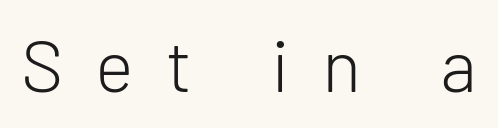
The image shows 73 px light sans-serif type, upright; set unusually wide letter spacing (+0.44 em), not underlined; low stroke contrast and a medium x-height.
